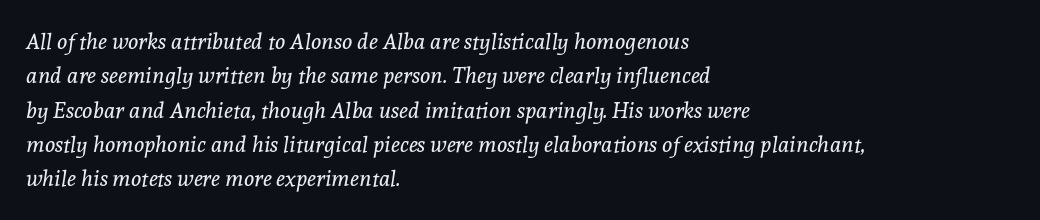
The image shows 22 px text type, italic (leaning right); set left-aligned, normal line spacing (1.56x), normal letter spacing, not underlined.
